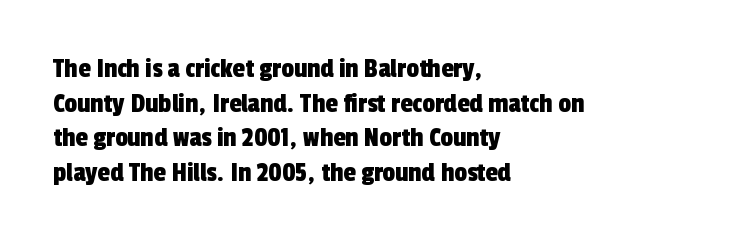
{"serif": "no", "width": "condensed", "x_height": "medium", "monospaced": "no", "underline": "no", "align": "left", "line_spacing_ratio": 1.24, "letter_spacing": "normal", "letter_spacing_em": 0.0, "glyph_px": 28}
